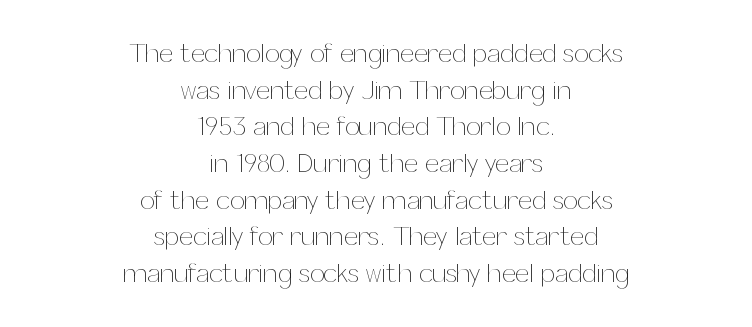
Q: Is the text bold? A: No.
Q: Is the text italic (slanted)? A: No, it is upright.
Q: Is the text underlined? A: No.
Q: How is the paragraph aligned? A: Centered.
Q: Is the spacing between letters normal or unusually wide? A: Normal.
Q: Is the spacing between lines tight, normal or loose? A: Normal.
